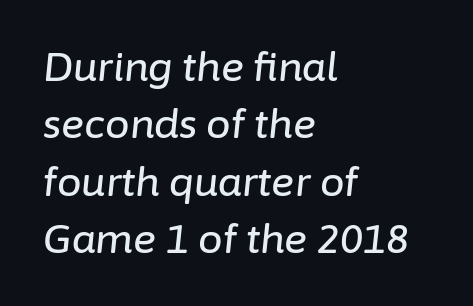
Looks like regular typesetting: each glyph gets only the width it needs. The passage shown leans; its letterforms are oblique. Lines of text with bare space underneath. The ragged edge is on the right, which tells us the setting is flush left. The horizontal fit of the characters is conventional and even.
